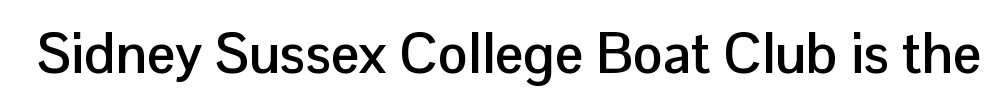
{"serif": "no", "italic": "no", "bold": "yes", "weight": "semibold", "width": "normal", "stroke_contrast": "low", "x_height": "medium", "monospaced": "no", "underline": "no", "letter_spacing": "normal", "letter_spacing_em": 0.0, "glyph_px": 56}
